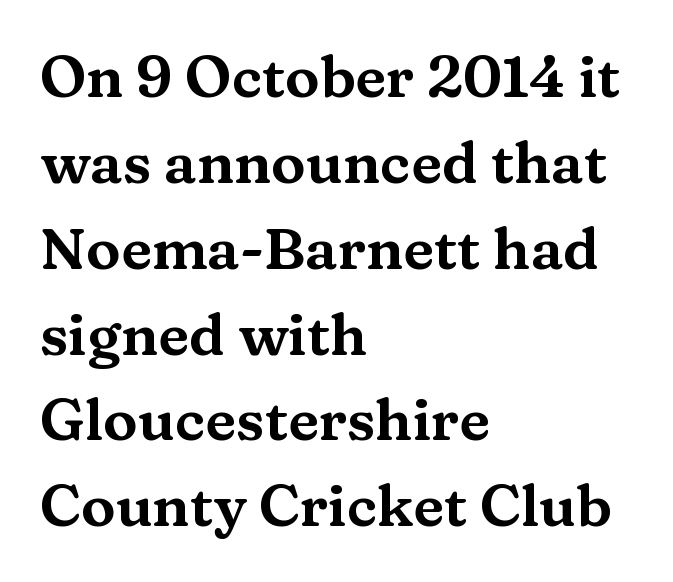
Q: Is the text italic (slanted)? A: No, it is upright.
Q: Is the typeface a serif or a sans-serif typeface? A: Serif.
Q: Is the text underlined? A: No.
Q: How is the paragraph aligned? A: Left-aligned.
Q: Is the spacing between letters normal or unusually wide? A: Normal.
Q: Is the spacing between lines tight, normal or loose? A: Normal.
Q: Width (condensed, normal, or wide)? A: Wide.
Q: Stroke contrast? A: Medium.
Q: x-height? A: Medium.
Q: Monospaced? A: No.
